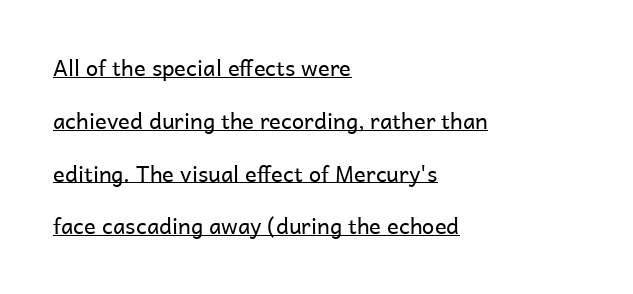
The image shows 22 px text type, upright; set left-aligned, loose line spacing (2.4x), normal letter spacing, underlined.
